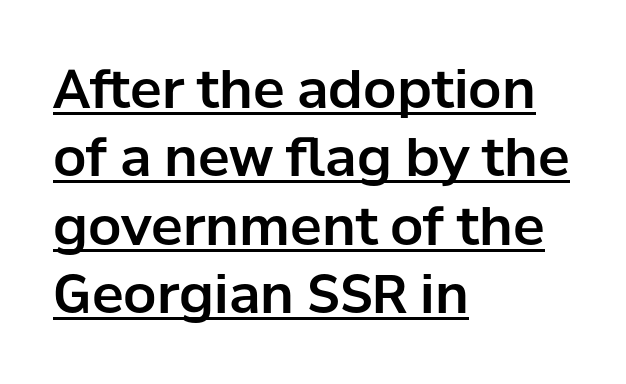
The image shows 53 px sans-serif type, upright; set left-aligned, normal line spacing (1.29x), normal letter spacing, underlined; low stroke contrast and a medium x-height.
